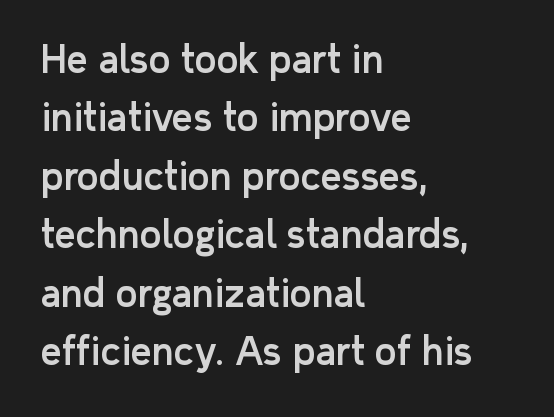
I'd call this a sans setting — the letters go barefoot. Each letter keeps its own natural width here, so spacing adapts to shape. Regular leading. Descender tails drop into unmarked territory. The letterforms sit shoulder to shoulder at normal distance. Notice how the stems are strictly vertical — no italics here.
